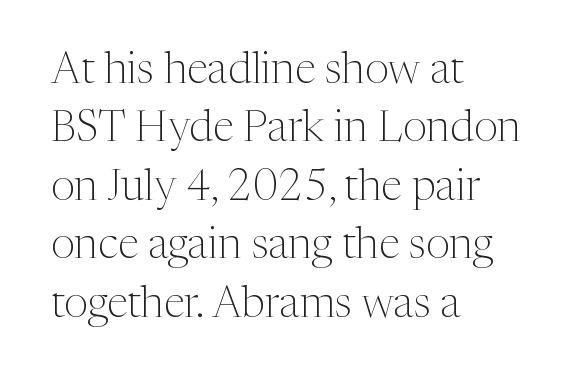
Left-aligned paragraph, ragged on the right. Students, observe: this is what conventionally led text looks like. Nothing heavy about these letters — not bold at all. Do the characters align in a grid? No, the font is proportional. In terms of posture, this sample is upright. Standard letterfit; no display-style spreading of the glyphs.
